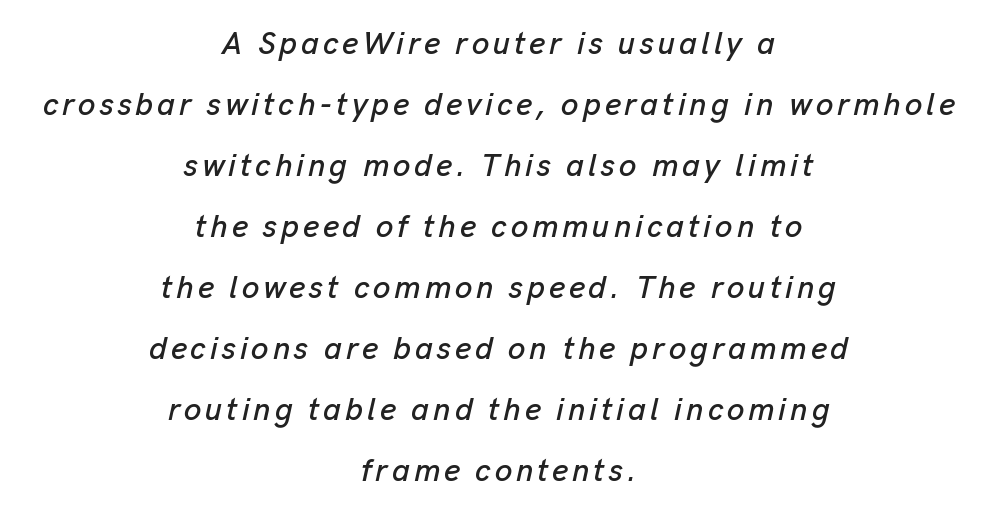
{"italic": "yes", "lean": "right", "slant_degrees": 13, "width": "normal", "stroke_contrast": "low", "x_height": "medium", "monospaced": "no", "underline": "no", "align": "center", "line_spacing": "loose", "line_spacing_ratio": 1.97, "glyph_px": 31}
